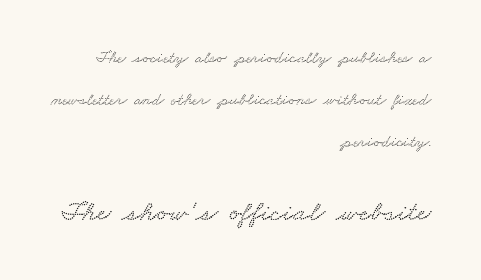
Q: Is the text underlined? A: No.
Q: How is the paragraph aligned? A: Right-aligned.
Q: Is the spacing between letters normal or unusually wide? A: Normal.
Q: Is the spacing between lines tight, normal or loose? A: Loose.
Q: Which block of text is set in a larger size, the first (top) or the second (bottom)? A: The second (bottom) one.
Q: Width (condensed, normal, or wide)? A: Wide.
Q: Stroke contrast? A: Low.
Q: x-height? A: Small.
Q: Monospaced? A: No.
